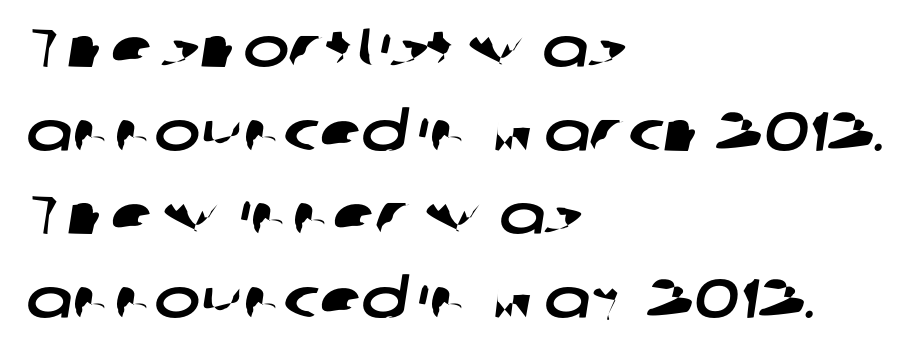
The image shows 55 px wide sans-serif type; set left-aligned, normal line spacing (1.52x), normal letter spacing, not underlined; low stroke contrast and a medium x-height.
